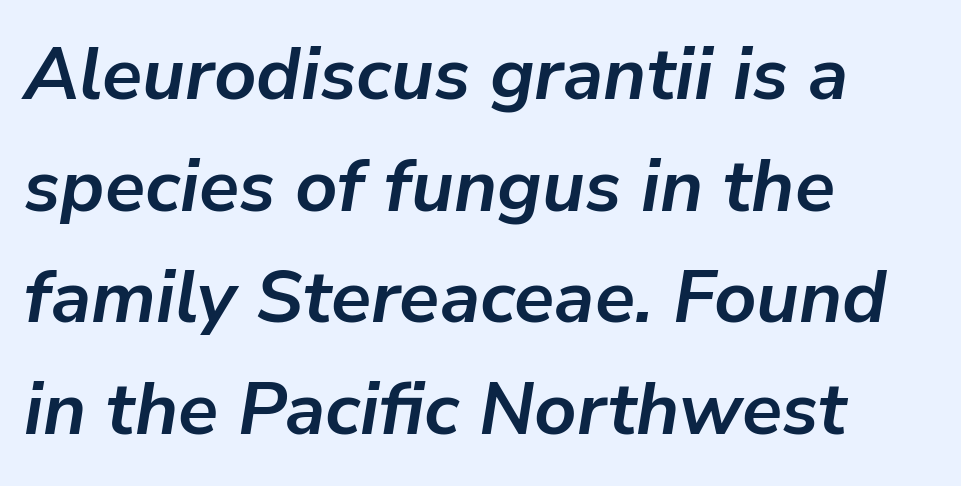
The image shows 74 px semibold type, italic (leaning right); set left-aligned, normal line spacing (1.51x), normal letter spacing, not underlined; low stroke contrast and a medium x-height.
